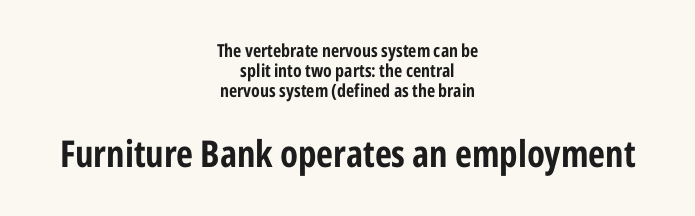
{"serif": "no", "italic": "no", "width": "condensed", "stroke_contrast": "low", "x_height": "medium", "monospaced": "no", "underline": "no", "align": "center", "line_spacing": "tight", "line_spacing_ratio": 1.12, "letter_spacing": "normal", "letter_spacing_em": 0.0, "larger_block": "second", "size_ratio": 2.06, "glyph_px": 37}
